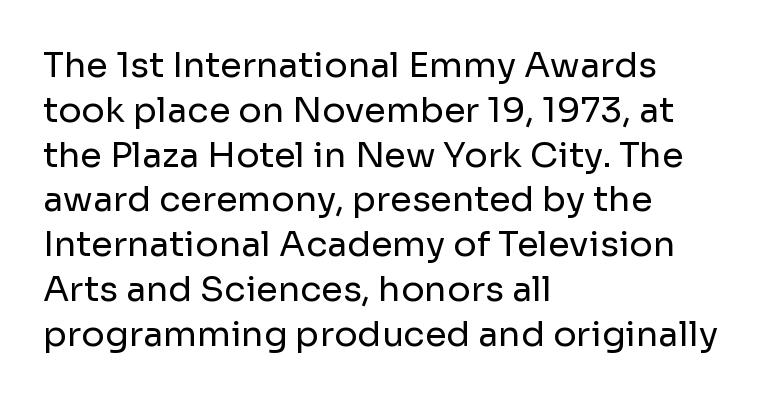
Alignment: flush left. Clear beneath every line of the passage. Posture: straight, roman, zero tilt. This reads as an unemphasized weight, regular at the heaviest. A typesetter would label this face a sans. Honestly, the letter spacing is just normal — you wouldn't notice it.
